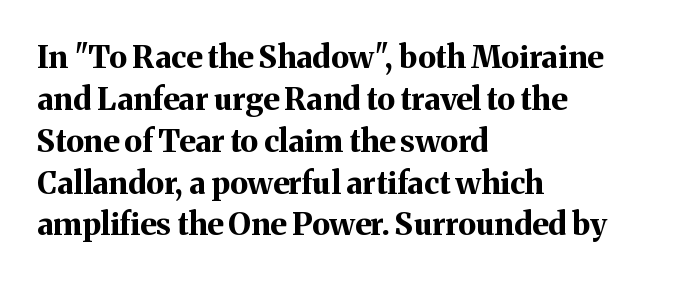
{"serif": "yes", "italic": "no", "bold": "yes", "weight": "bold", "width": "normal", "stroke_contrast": "medium", "x_height": "medium", "monospaced": "no", "underline": "no", "align": "left", "line_spacing": "normal", "line_spacing_ratio": 1.35, "letter_spacing": "normal", "letter_spacing_em": 0.0, "glyph_px": 31}
